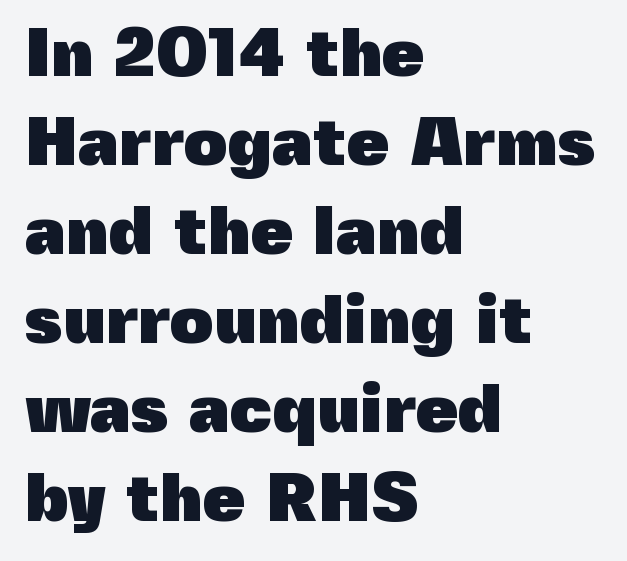
{"serif": "no", "italic": "no", "bold": "yes", "weight": "heavy", "width": "normal", "x_height": "medium", "monospaced": "no", "underline": "no", "align": "left", "line_spacing": "normal", "line_spacing_ratio": 1.31, "letter_spacing": "normal", "letter_spacing_em": 0.0, "glyph_px": 68}
